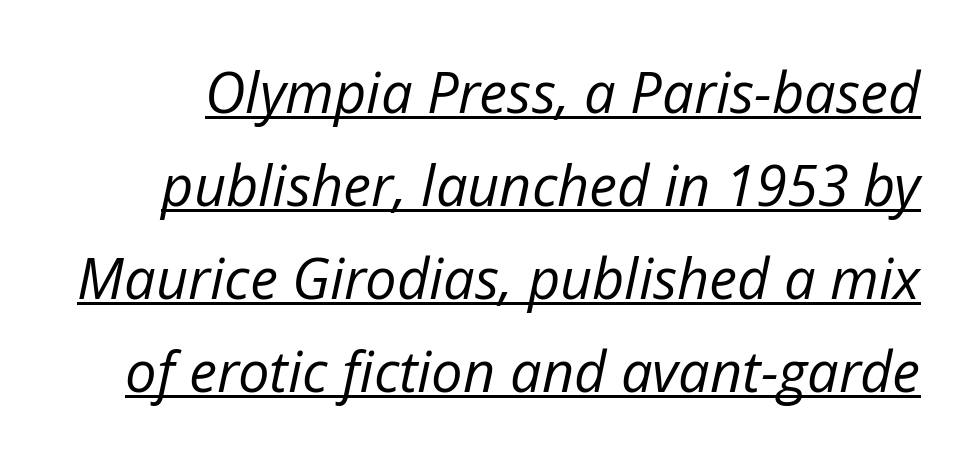
The image shows 56 px regular-weight type, italic (leaning right); set normal line spacing (1.66x), normal letter spacing, underlined; low stroke contrast and a medium x-height.
